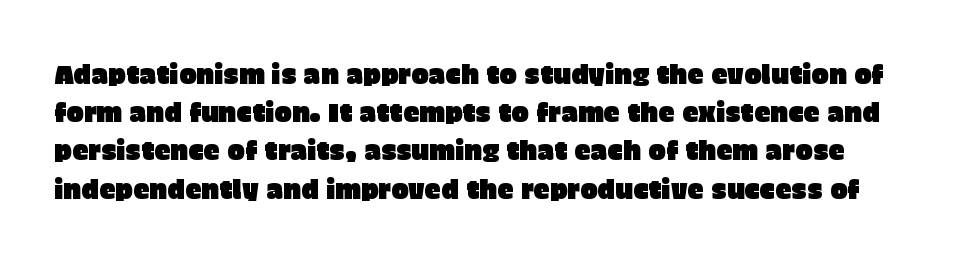
{"italic": "no", "underline": "no", "line_spacing": "normal", "line_spacing_ratio": 1.47, "letter_spacing": "normal", "letter_spacing_em": 0.0, "glyph_px": 26}
